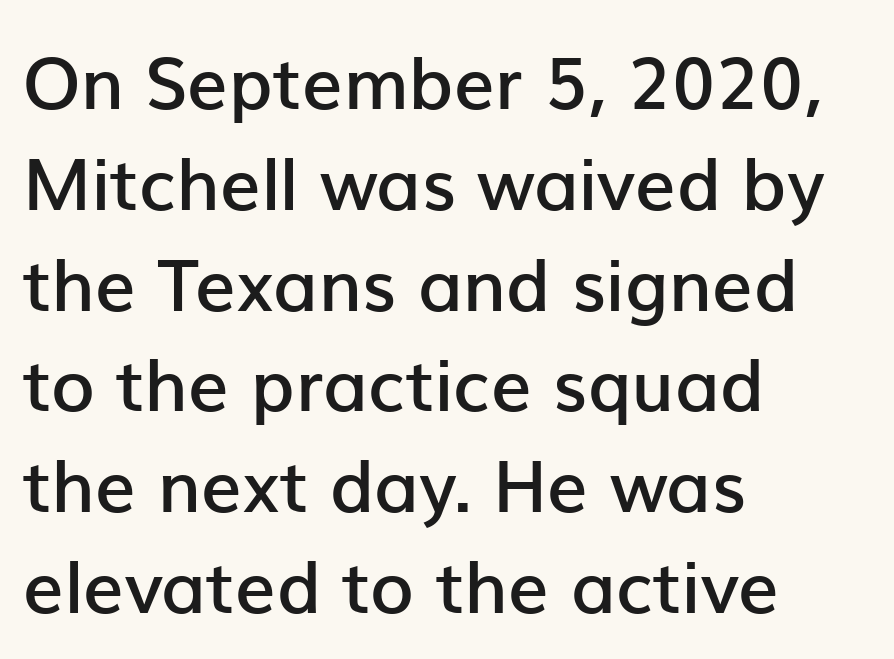
When letters stand straight like this, we call the style roman or upright. The leading is moderate, giving the passage an even texture. The designer went with a sans here, leaving each stem footless. There is no visible air inserted between adjacent glyphs. The setting favours the left margin, as ordinary paragraphs usually do.
